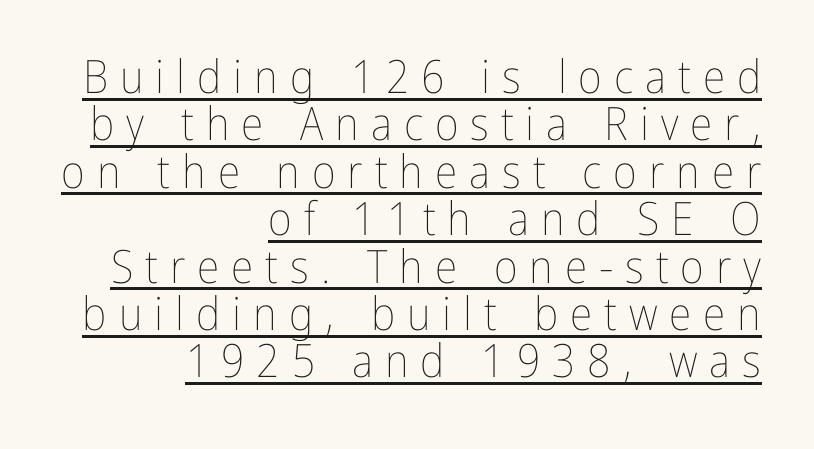
The lines are quadded right. The lettering stays uniformly vertical, giving the passage a roman look. Weight: not bold — regular or lighter. The passage shown is typed in a proportional face where columns would drift. Look at the tracking — it's clearly loosened, letters drifting apart.
